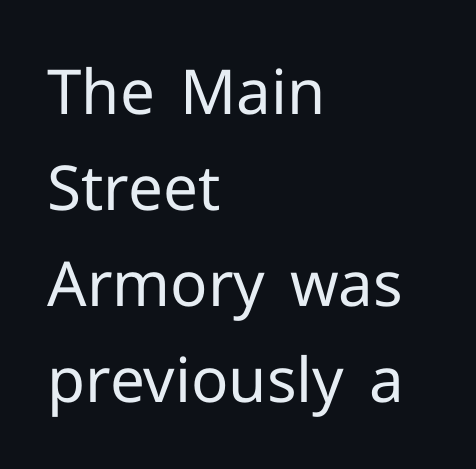
The image shows 62 px regular-weight sans-serif type, upright; set left-aligned, normal line spacing (1.55x), normal letter spacing, not underlined; low stroke contrast and a medium x-height.
